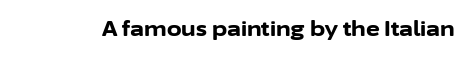
The letterforms sit shoulder to shoulder at normal distance. These lines were composed using upright roman letters. Check the space under the baseline: it is left empty. The sample has been set heavy, in full bold.
